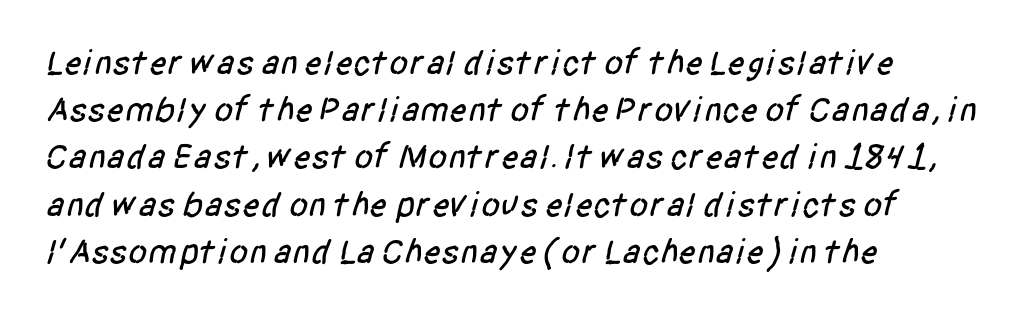
Q: Is the typeface a serif or a sans-serif typeface? A: Sans-serif.
Q: Is the text underlined? A: No.
Q: How is the paragraph aligned? A: Left-aligned.
Q: Is the spacing between letters normal or unusually wide? A: Normal.
Q: Is the spacing between lines tight, normal or loose? A: Normal.
Q: Width (condensed, normal, or wide)? A: Condensed.
Q: Stroke contrast? A: Low.
Q: x-height? A: Large.
Q: Monospaced? A: No.
